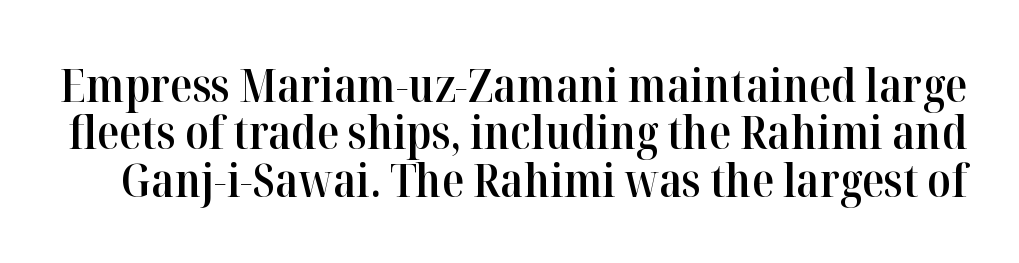
{"serif": "yes", "italic": "no", "bold": "semi", "weight": "semibold", "width": "normal", "stroke_contrast": "high", "x_height": "medium", "monospaced": "no", "underline": "no", "line_spacing": "tight", "line_spacing_ratio": 1.03, "letter_spacing": "normal", "letter_spacing_em": 0.0, "glyph_px": 46}
